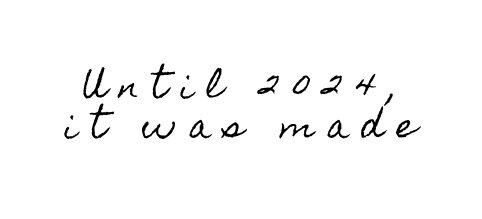
{"width": "condensed", "x_height": "small", "monospaced": "no", "underline": "no", "line_spacing_ratio": 1.21, "letter_spacing": "wide", "letter_spacing_em": 0.39, "glyph_px": 33}
